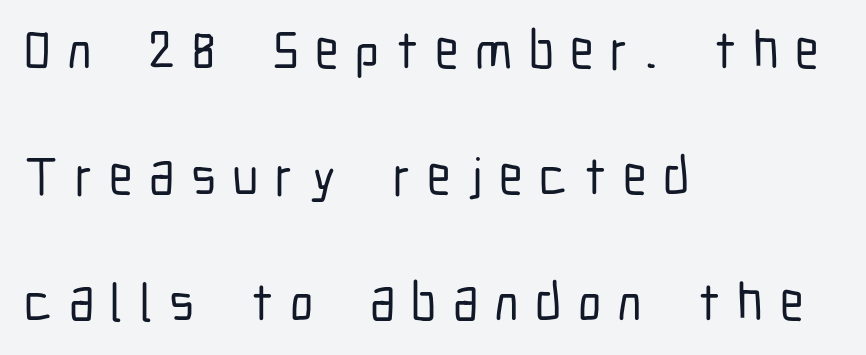
The image shows 53 px condensed sans-serif type, upright; set left-aligned, loose line spacing (2.38x), unusually wide letter spacing (+0.31 em), not underlined; low stroke contrast and a medium x-height.
